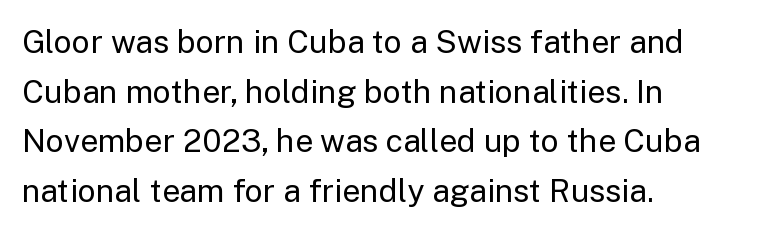
The image shows 32 px regular-weight sans-serif type, upright; set left-aligned, normal line spacing (1.55x), normal letter spacing, not underlined; low stroke contrast and a medium x-height.
